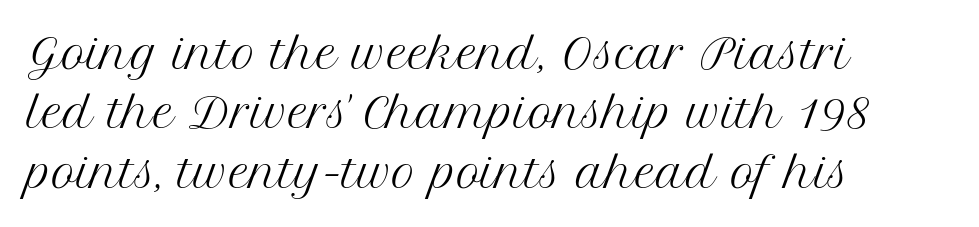
The image shows 41 px regular-weight type; set left-aligned, normal line spacing (1.45x), normal letter spacing, not underlined; medium stroke contrast and a medium x-height.
